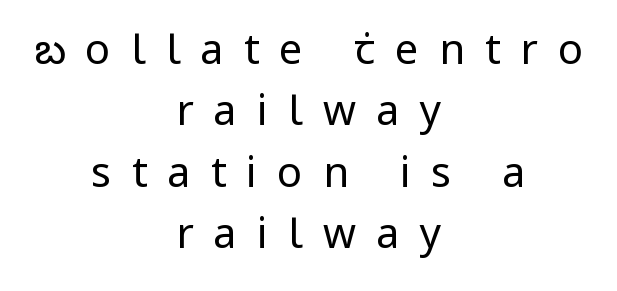
The image shows 42 px regular-weight sans-serif type, upright; set centered, normal line spacing (1.46x), unusually wide letter spacing (+0.48 em), not underlined; low stroke contrast and a medium x-height.
